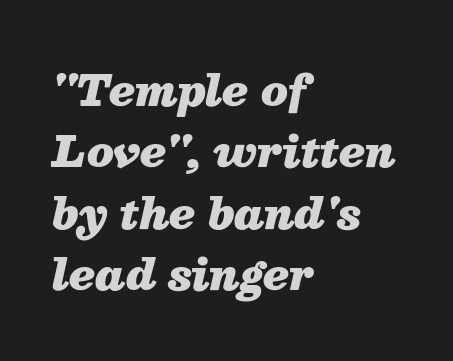
The image shows 42 px heavy type, italic (leaning right); set left-aligned, normal line spacing (1.46x), normal letter spacing, not underlined; medium stroke contrast and a medium x-height.
